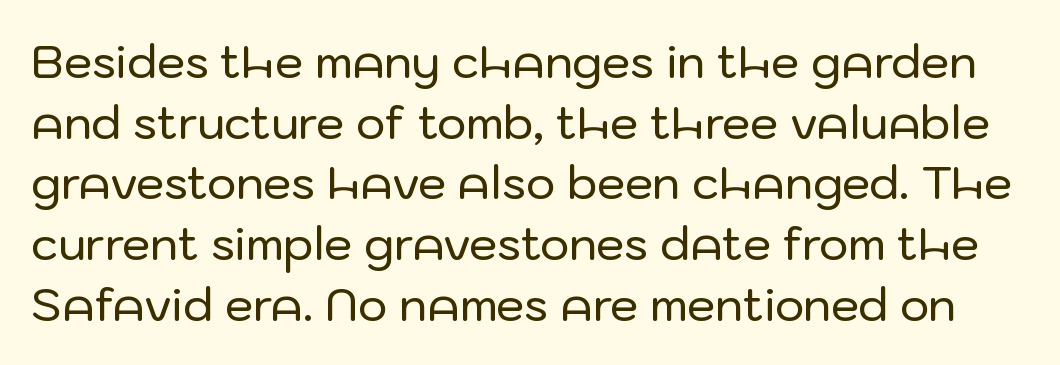
The image shows 45 px sans-serif type, upright; set normal line spacing (1.35x), normal letter spacing, not underlined; low stroke contrast and a medium x-height.
